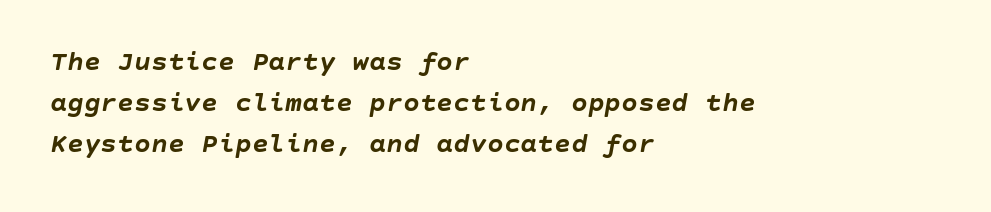
{"italic": "yes", "lean": "right", "slant_degrees": 10, "bold": "yes", "weight": "semibold", "width": "normal", "stroke_contrast": "low", "x_height": "large", "underline": "no", "align": "left", "line_spacing": "normal", "line_spacing_ratio": 1.47, "letter_spacing": "normal", "letter_spacing_em": 0.0, "glyph_px": 28}
